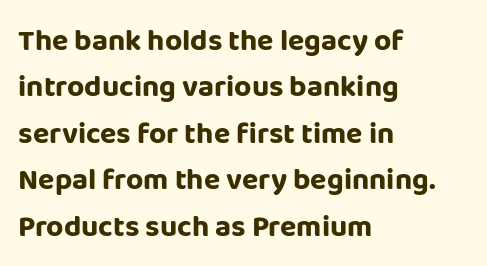
The image shows 30 px bold sans-serif type, upright; set left-aligned, normal line spacing (1.55x), normal letter spacing, not underlined; low stroke contrast and a large x-height.
